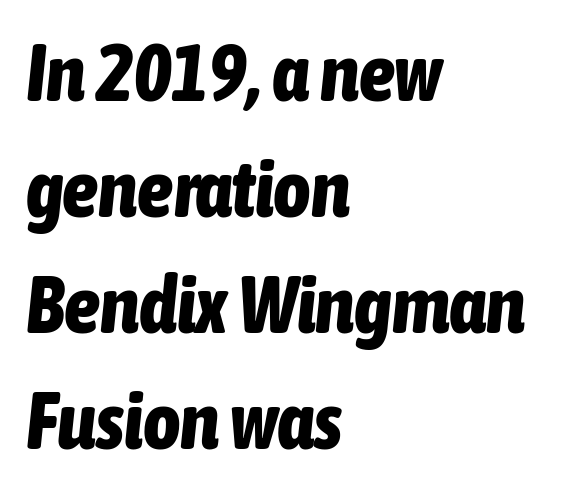
{"italic": "yes", "lean": "right", "slant_degrees": 6, "bold": "yes", "weight": "bold", "width": "condensed", "stroke_contrast": "low", "x_height": "medium", "monospaced": "no", "underline": "no", "align": "left", "line_spacing": "normal", "line_spacing_ratio": 1.45, "letter_spacing": "normal", "letter_spacing_em": 0.0, "glyph_px": 80}
